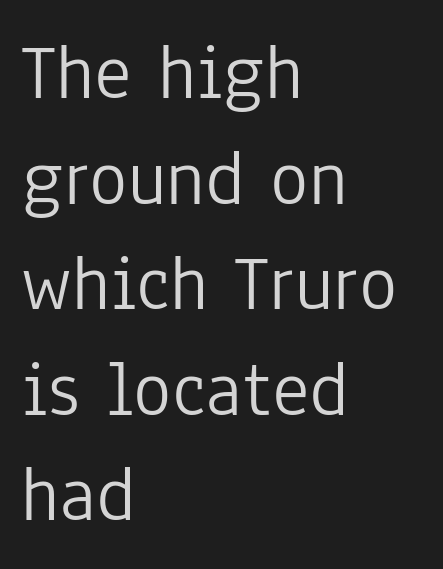
{"serif": "no", "italic": "no", "bold": "no", "weight": "light", "width": "condensed", "stroke_contrast": "low", "x_height": "medium", "monospaced": "no", "underline": "no", "align": "left", "line_spacing": "normal", "line_spacing_ratio": 1.32, "letter_spacing": "normal", "letter_spacing_em": 0.0, "glyph_px": 80}
